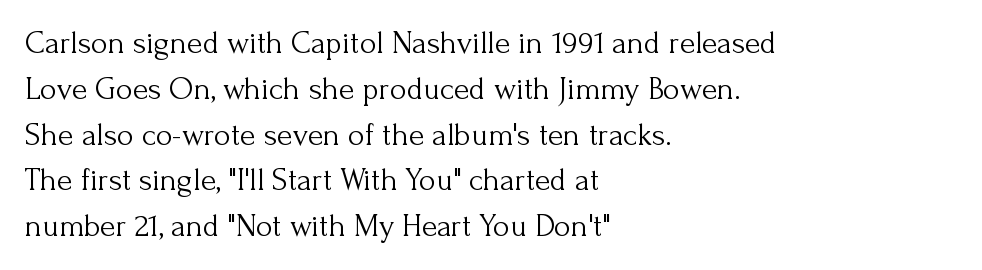
The area under the type is left untouched. Note: serifs present on the glyphs. Here the glyphs are tracked normally, forming tight word shapes. Casual observation: everything's shoved over to the left. The strokes are not fattened; the text isn't bold. The passage shown stacks its lines at a standard gap.
